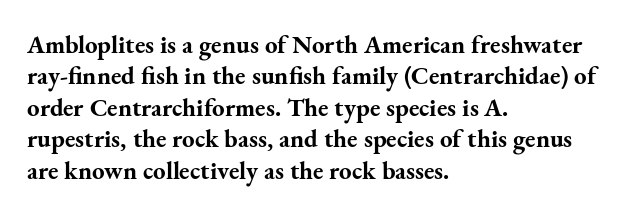
Q: Is the text bold? A: Yes.
Q: Is the text italic (slanted)? A: No, it is upright.
Q: Is the text underlined? A: No.
Q: How is the paragraph aligned? A: Left-aligned.
Q: Is the spacing between letters normal or unusually wide? A: Normal.
Q: Is the spacing between lines tight, normal or loose? A: Normal.
